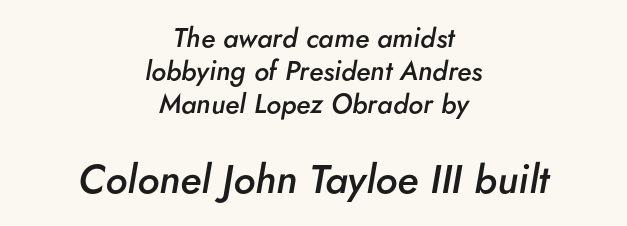
The image shows 40 px semibold type, italic (leaning right); set centered, line spacing 1.23x, normal letter spacing, not underlined; the second (bottom) block is 1.48x larger; low stroke contrast and a small x-height.
